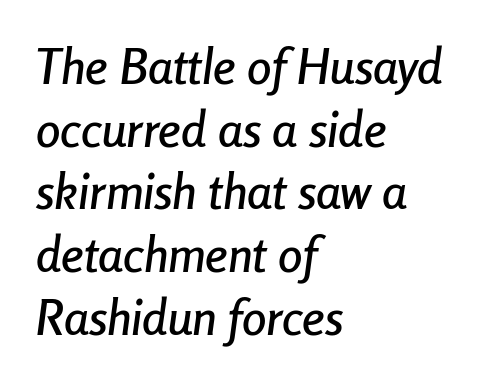
{"italic": "yes", "lean": "right", "slant_degrees": 8, "width": "condensed", "stroke_contrast": "low", "x_height": "medium", "monospaced": "no", "underline": "no", "align": "left", "line_spacing": "normal", "line_spacing_ratio": 1.28, "letter_spacing": "normal", "letter_spacing_em": 0.0, "glyph_px": 49}
